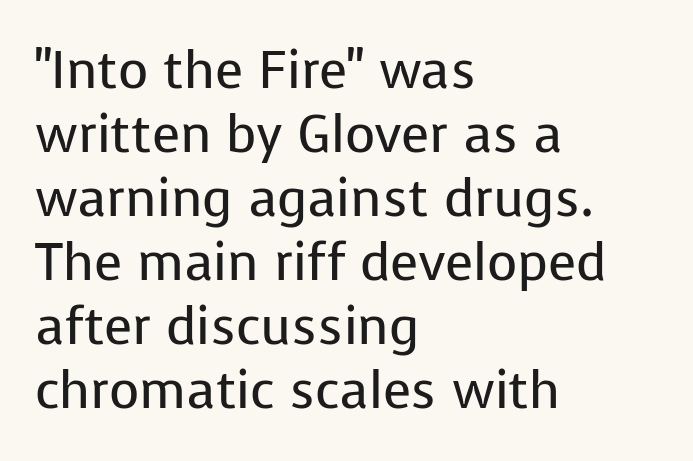
Letterform terminals end flat and unadorned throughout the passage. The typesetting does not lean heavy: it is not bold. The specimen omits any rule beneath the text block's lines. The line texture is even and compact thanks to regular tracking. Every row of glyphs begins at an identical x-position on the left. Characters remain perfectly vertical along every line.
